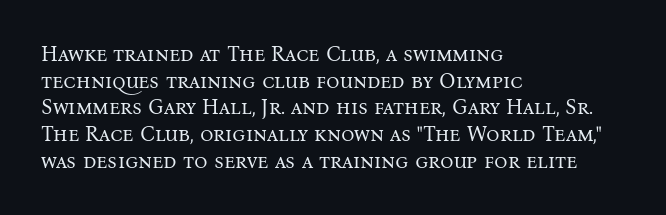
The image shows 21 px text type, upright; set left-aligned, normal line spacing (1.27x), normal letter spacing, not underlined.
